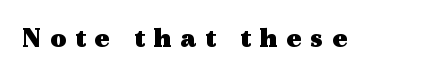
Q: Is the text bold? A: Yes.
Q: Is the text italic (slanted)? A: No, it is upright.
Q: Is the typeface a serif or a sans-serif typeface? A: Serif.
Q: Is the text underlined? A: No.
Q: Is the spacing between letters normal or unusually wide? A: Unusually wide.
Q: Width (condensed, normal, or wide)? A: Wide.
Q: x-height? A: Medium.
Q: Monospaced? A: No.
